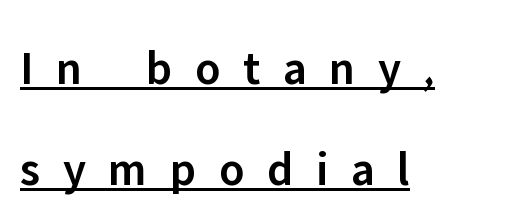
The image shows 48 px semibold sans-serif type, upright; set left-aligned, loose line spacing (2.1x), unusually wide letter spacing (+0.47 em), underlined; low stroke contrast and a medium x-height.
